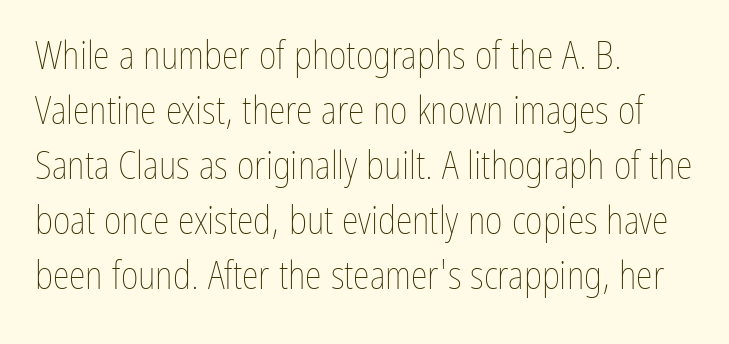
{"italic": "no", "bold": "no", "weight": "thin", "width": "condensed", "stroke_contrast": "low", "x_height": "medium", "monospaced": "no", "underline": "no", "align": "left", "line_spacing": "normal", "line_spacing_ratio": 1.45, "letter_spacing": "normal", "letter_spacing_em": 0.0, "glyph_px": 38}
